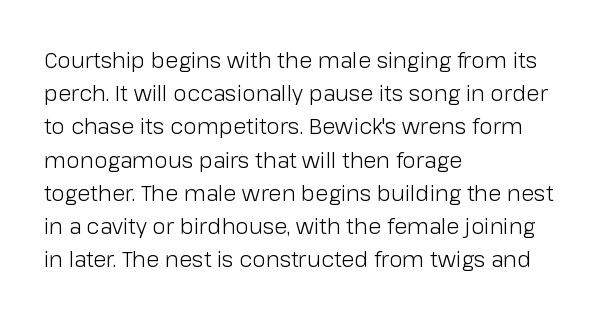
{"italic": "no", "bold": "no", "underline": "no", "align": "left", "line_spacing": "normal", "line_spacing_ratio": 1.51, "letter_spacing": "normal", "letter_spacing_em": 0.0, "glyph_px": 22}
